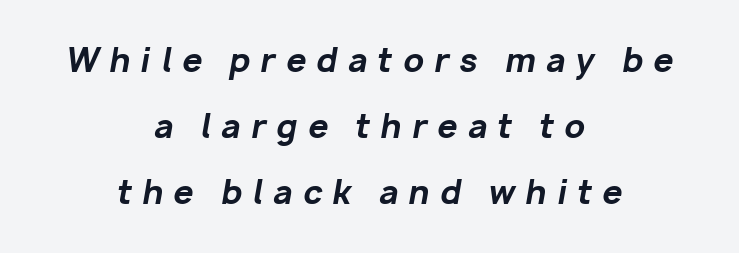
The image shows 32 px bold type, italic (leaning right); set centered, loose line spacing (2.07x), unusually wide letter spacing (+0.32 em), not underlined; low stroke contrast and a medium x-height.
